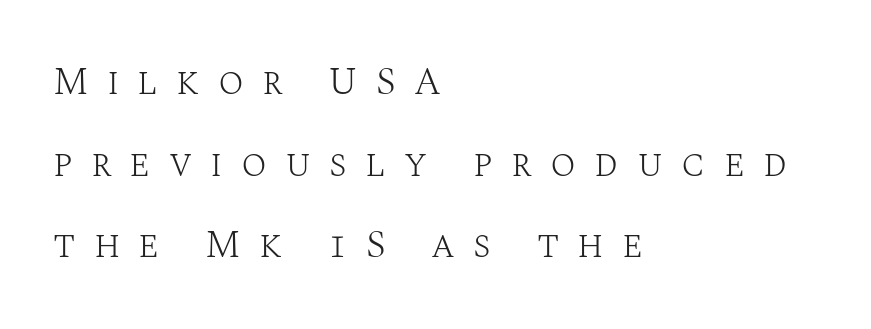
The image shows 38 px light serif type, upright; set left-aligned, loose line spacing (2.15x), unusually wide letter spacing (+0.48 em), not underlined; medium stroke contrast and a large x-height.
